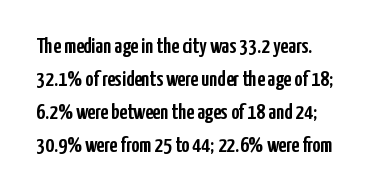
Q: Is the text italic (slanted)? A: No, it is upright.
Q: Is the text underlined? A: No.
Q: Is the spacing between letters normal or unusually wide? A: Normal.
Q: Is the spacing between lines tight, normal or loose? A: Normal.
